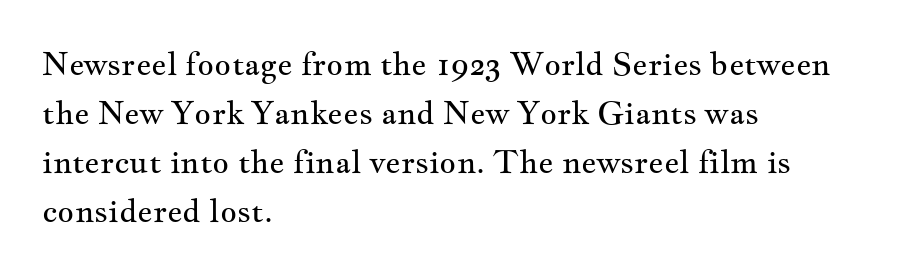
The strip under each line holds only bare page. The font sits on the lighter half of the weight spectrum, regular included. One-word summary of the alignment: left. This sample has the flowing, uneven cadence of proportional lettering.
